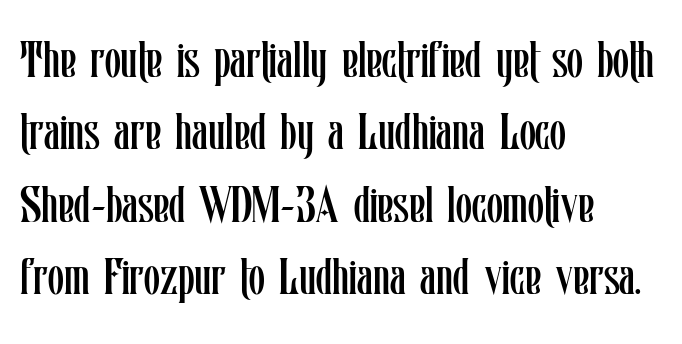
Q: Is the text bold? A: No.
Q: Is the text italic (slanted)? A: No, it is upright.
Q: Is the text underlined? A: No.
Q: How is the paragraph aligned? A: Left-aligned.
Q: Is the spacing between letters normal or unusually wide? A: Normal.
Q: Is the spacing between lines tight, normal or loose? A: Normal.
Q: Width (condensed, normal, or wide)? A: Condensed.
Q: Stroke contrast? A: Low.
Q: x-height? A: Medium.
Q: Monospaced? A: No.
